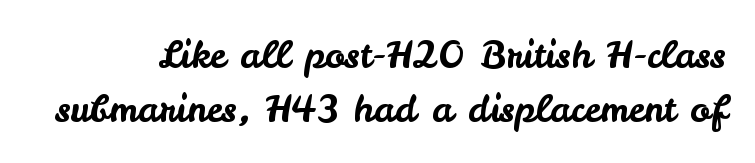
{"serif": "no", "width": "normal", "stroke_contrast": "low", "x_height": "small", "monospaced": "no", "underline": "no", "line_spacing": "normal", "line_spacing_ratio": 1.45, "letter_spacing": "normal", "letter_spacing_em": 0.0, "glyph_px": 37}
